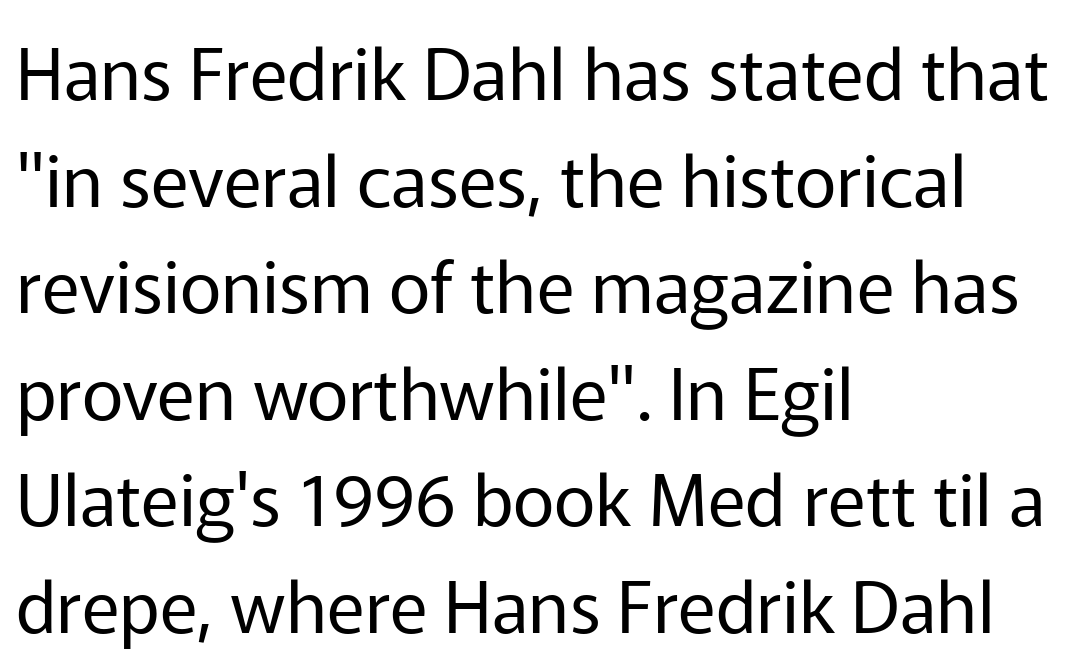
The image shows 72 px regular-weight sans-serif type, upright; set left-aligned, normal line spacing (1.48x), normal letter spacing, not underlined; low stroke contrast and a medium x-height.
